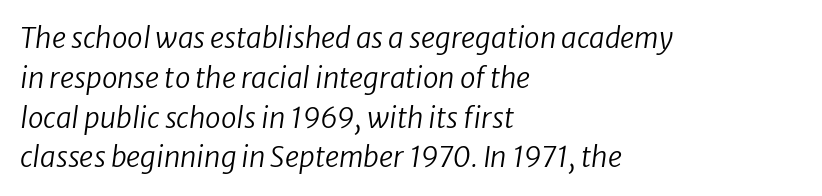
Q: Is the text bold? A: No.
Q: Is the text italic (slanted)? A: Yes, it leans right by about 8 degrees.
Q: Is the text underlined? A: No.
Q: How is the paragraph aligned? A: Left-aligned.
Q: Is the spacing between letters normal or unusually wide? A: Normal.
Q: Is the spacing between lines tight, normal or loose? A: Normal.
Q: Width (condensed, normal, or wide)? A: Normal.
Q: Stroke contrast? A: Low.
Q: x-height? A: Medium.
Q: Monospaced? A: No.
